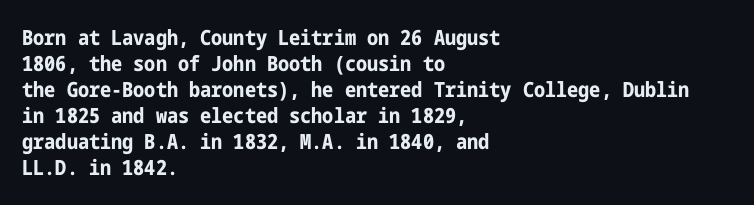
{"italic": "no", "bold": "yes", "underline": "no", "align": "left", "line_spacing_ratio": 1.24, "letter_spacing": "normal", "letter_spacing_em": 0.0, "glyph_px": 21}
